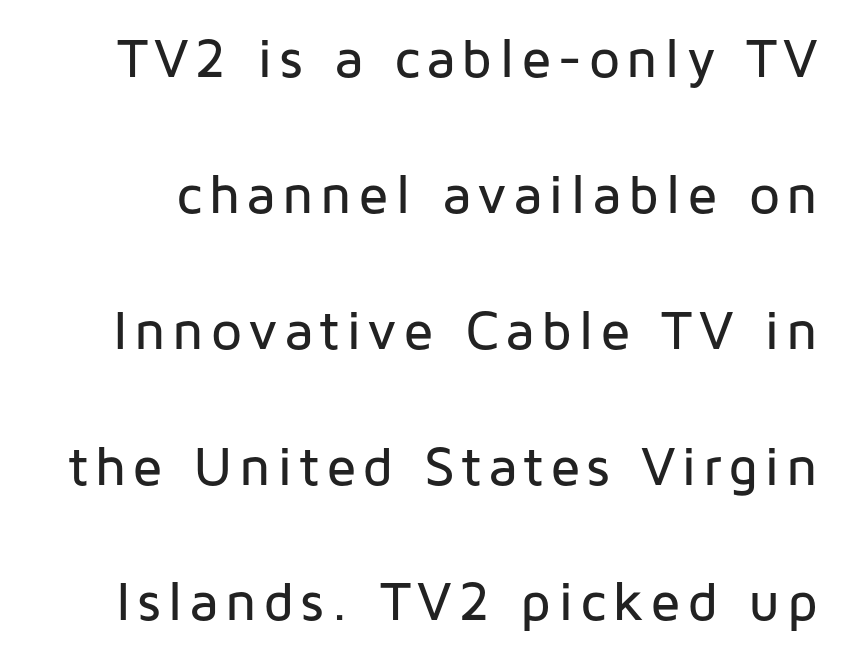
The image shows 55 px sans-serif type, upright; set loose line spacing (2.47x), not underlined; low stroke contrast and a medium x-height.
